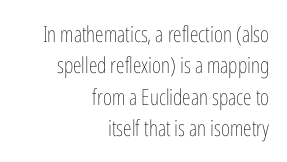
Q: Is the text bold? A: No.
Q: Is the text italic (slanted)? A: No, it is upright.
Q: Is the text underlined? A: No.
Q: How is the paragraph aligned? A: Right-aligned.
Q: Is the spacing between letters normal or unusually wide? A: Normal.
Q: Is the spacing between lines tight, normal or loose? A: Normal.
